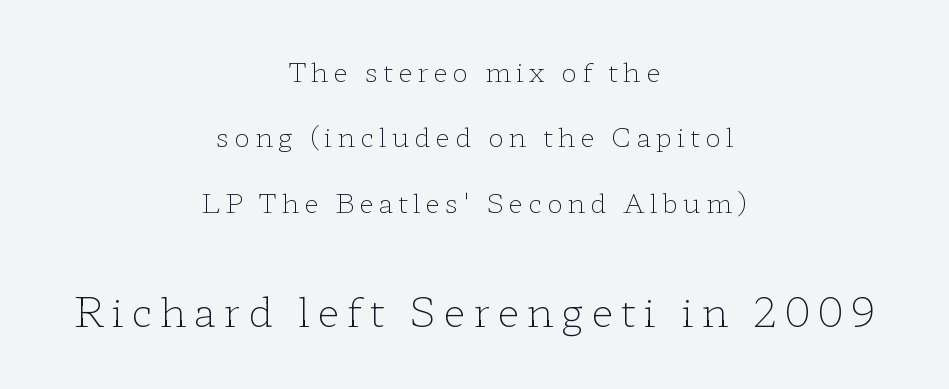
Lines of text with bare space underneath. Varying glyph widths throughout — classic text-font behaviour. The text block is weighted toward neither margin, spreading evenly from the middle. Is the type heavy? It reads as light-to-regular instead. A student would notice the bottom passage is typeset larger than what precedes it.
